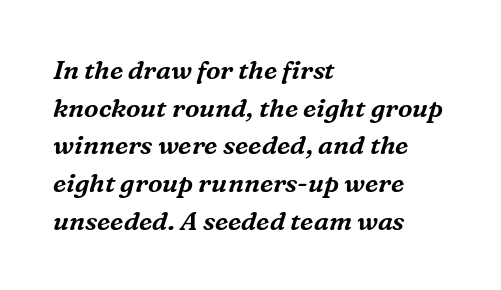
Quick note: italic. One-word summary of the alignment: left. Characters follow at the spacing the type designer built in. Evenly set lines give the paragraph a standard silhouette.
